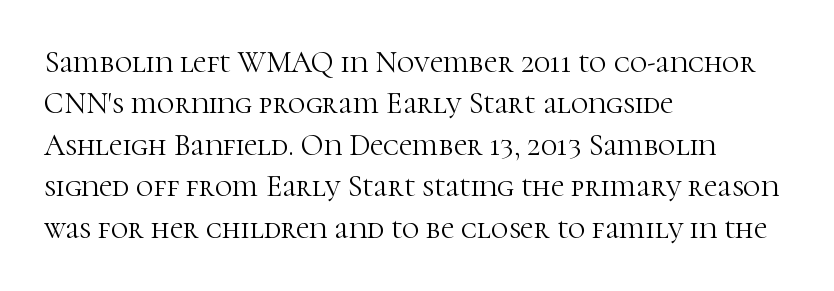
You could not count columns in this text — the font is proportionally spaced. Has an underline been added? It has not. Quick note: interline space is typical. The paragraph shown leans on its left margin. Weight: not bold — regular or lighter. You can tell it's not italic because the verticals are truly vertical.
